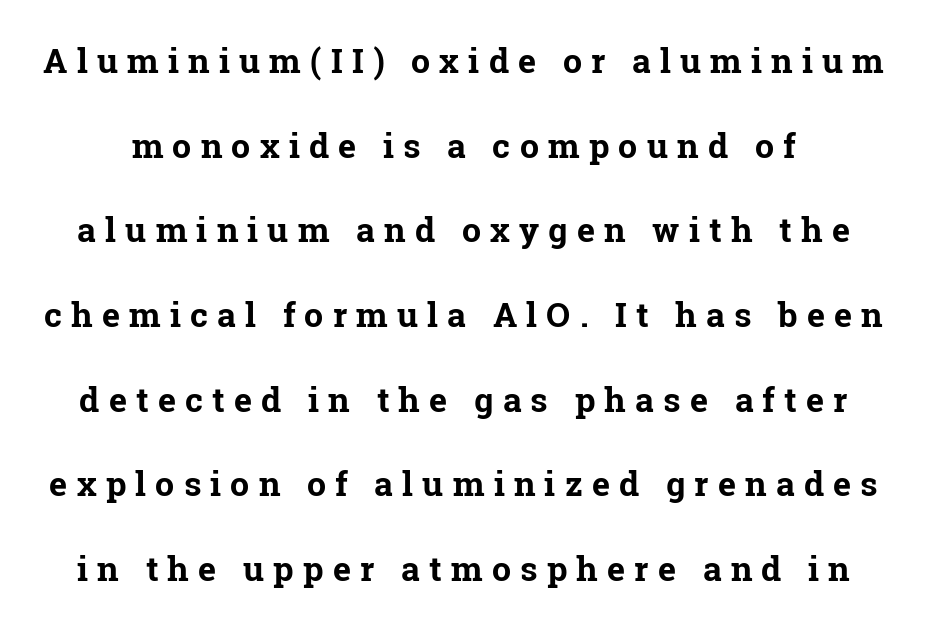
{"serif": "yes", "italic": "no", "bold": "yes", "weight": "bold", "width": "normal", "stroke_contrast": "low", "x_height": "medium", "monospaced": "no", "underline": "no", "line_spacing": "loose", "line_spacing_ratio": 2.49, "letter_spacing": "wide", "letter_spacing_em": 0.27, "glyph_px": 34}
